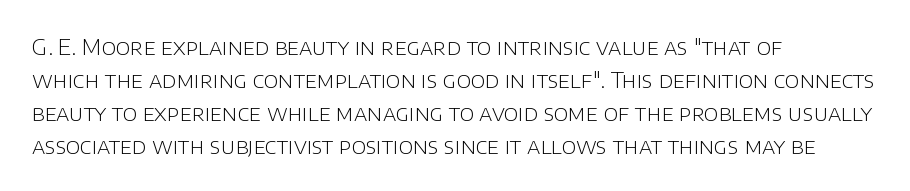
In terms of leading, this rendering sits right in the middle. Quick note: not italic, upright. Stems here are at most as thick as an everyday book face. Letter spacing: default.
